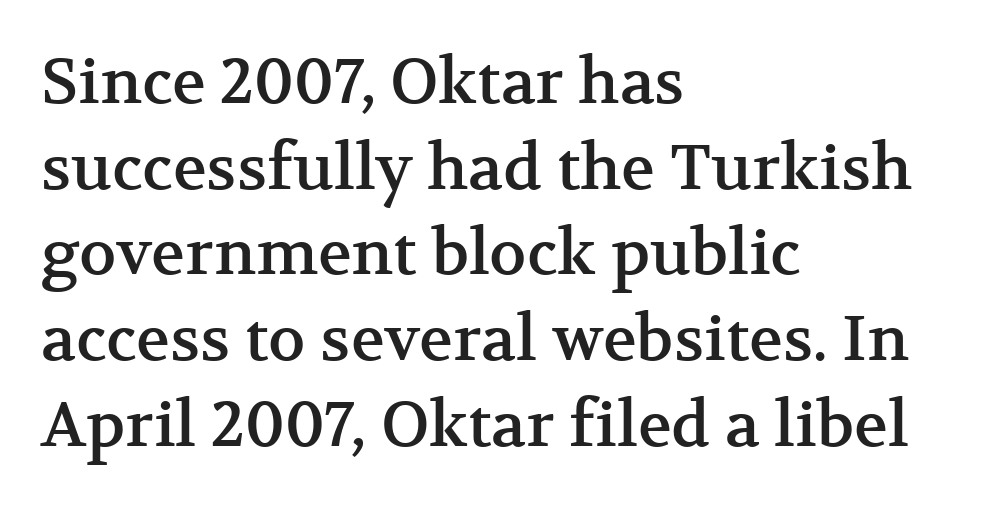
Which margin do the lines hug? The left one — the right edge is uneven. Each letter's strokes conclude with small projecting serifs. Unlike italic type, these characters show no tilt at all. A clean baseline with only descenders dipping below it. Is the letter spacing exaggerated? No — it looks like the ordinary default.
